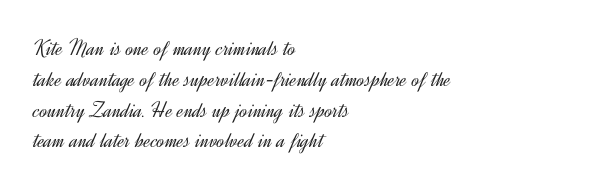
Descenders are the only things crossing below the line. The font sits on the lighter half of the weight spectrum, regular included. Does the copy run flush right? No — it runs flush left. Vertically, the passage feels balanced, rows spaced as you'd expect.
